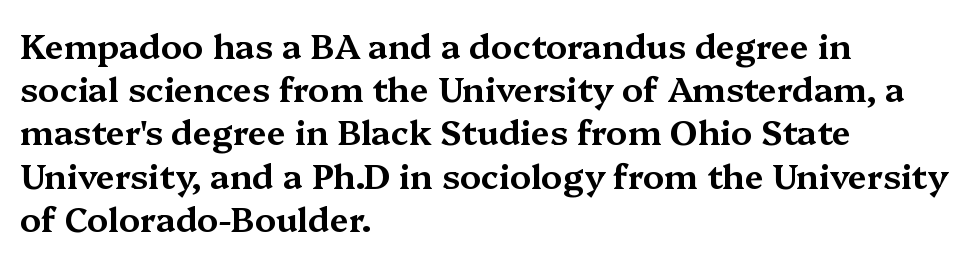
{"serif": "yes", "italic": "no", "width": "wide", "stroke_contrast": "medium", "x_height": "medium", "monospaced": "no", "underline": "no", "align": "left", "line_spacing": "normal", "line_spacing_ratio": 1.27, "letter_spacing": "normal", "letter_spacing_em": 0.0, "glyph_px": 34}
